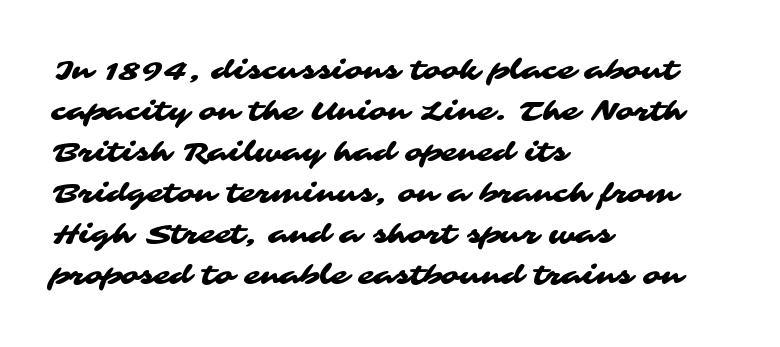
The image shows 27 px text type; set left-aligned, normal line spacing (1.52x), normal letter spacing, not underlined.
